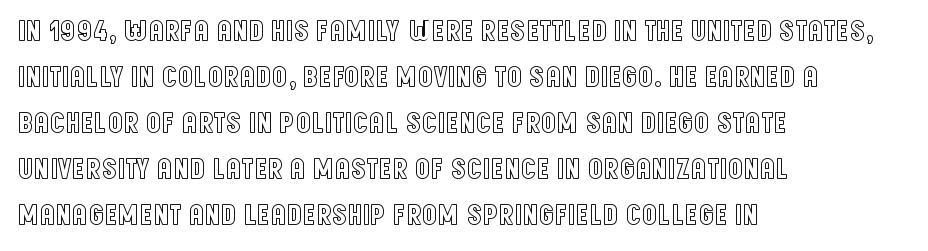
The typesetter chose a ragged-right arrangement here. Rule under the text: the space is simply empty. Here the designer chose a conventional face with non-uniform glyph widths. Italic? Not at all — the glyphs are vertical. Line spacing here is normal. Here the glyphs are tracked normally, forming tight word shapes.
